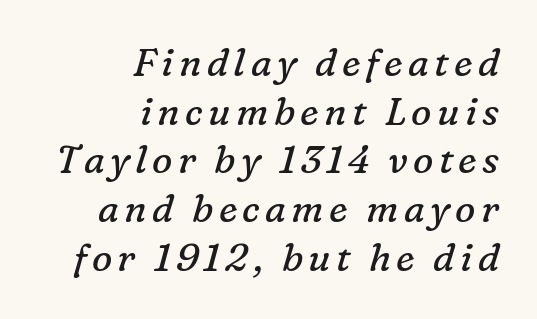
{"serif": "yes", "italic": "yes", "lean": "right", "slant_degrees": 16, "bold": "no", "weight": "regular", "width": "normal", "stroke_contrast": "low", "x_height": "medium", "monospaced": "no", "underline": "no", "align": "right", "line_spacing": "normal", "line_spacing_ratio": 1.28, "glyph_px": 38}
